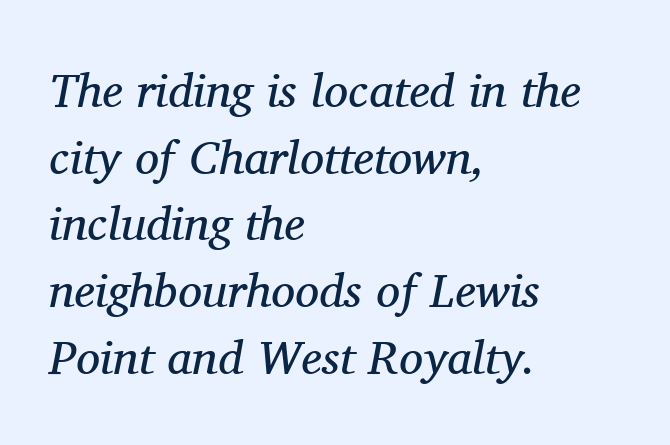
Decoration check: the copy has no underline. The typeface chosen for these lines features serifs. Quick note: italic. Compared with a typical body face, this is equally light or lighter still. Visually the block forms a straight wall on the left and a jagged coastline on the right. The rows are spaced the way most documents space them.
